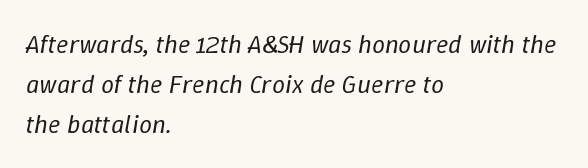
The image shows 26 px text type, italic (leaning right); set left-aligned, normal line spacing (1.53x), normal letter spacing, not underlined.
